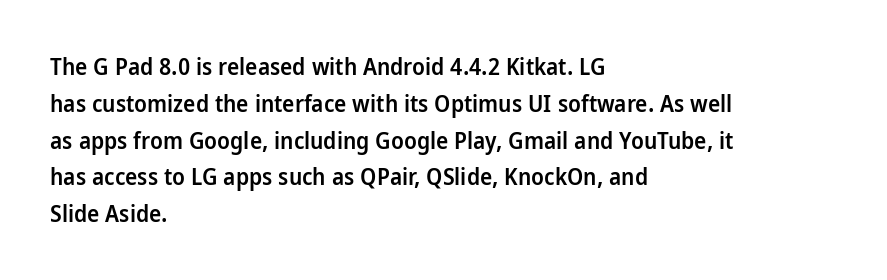
Q: Is the text bold? A: Semi-bold.
Q: Is the text italic (slanted)? A: No, it is upright.
Q: Is the text underlined? A: No.
Q: How is the paragraph aligned? A: Left-aligned.
Q: Is the spacing between letters normal or unusually wide? A: Normal.
Q: Is the spacing between lines tight, normal or loose? A: Normal.
